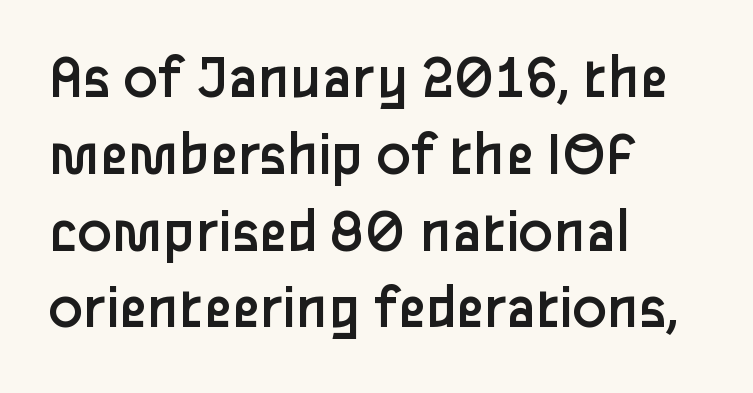
The strokes are not fattened; the text isn't bold. Line beginnings align vertically; line endings do not. Each letter keeps its own natural width here, so spacing adapts to shape. Notice how the stems are strictly vertical — no italics here. Note: no serifs on the glyphs.
